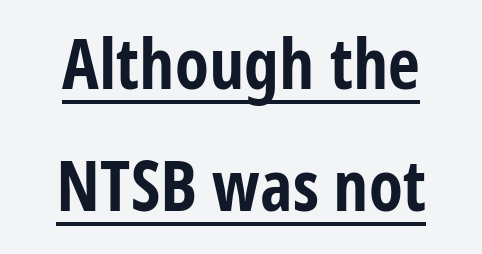
The image shows 70 px bold, condensed sans-serif type, upright; set centered, line spacing 1.74x, normal letter spacing, underlined; low stroke contrast and a medium x-height.
